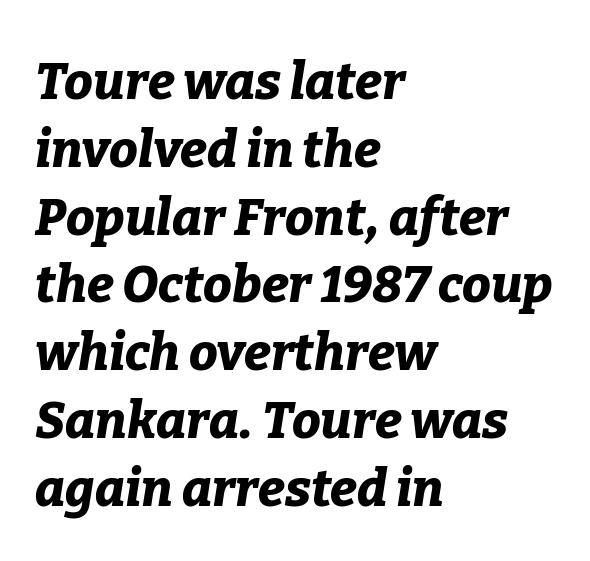
Q: Is the text bold? A: Yes.
Q: Is the text italic (slanted)? A: Yes, it leans right by about 9 degrees.
Q: Is the text underlined? A: No.
Q: How is the paragraph aligned? A: Left-aligned.
Q: Is the spacing between letters normal or unusually wide? A: Normal.
Q: Is the spacing between lines tight, normal or loose? A: Normal.
Q: Width (condensed, normal, or wide)? A: Normal.
Q: Stroke contrast? A: Low.
Q: x-height? A: Medium.
Q: Monospaced? A: No.
